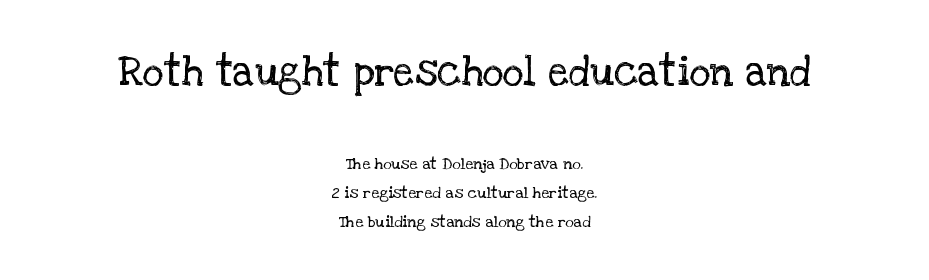
Q: Is the text bold? A: No.
Q: Is the text italic (slanted)? A: No, it is upright.
Q: Is the typeface a serif or a sans-serif typeface? A: Serif.
Q: Is the text underlined? A: No.
Q: How is the paragraph aligned? A: Centered.
Q: Is the spacing between letters normal or unusually wide? A: Normal.
Q: Which block of text is set in a larger size, the first (top) or the second (bottom)? A: The first (top) one.
Q: Width (condensed, normal, or wide)? A: Normal.
Q: Stroke contrast? A: Low.
Q: x-height? A: Large.
Q: Monospaced? A: No.
